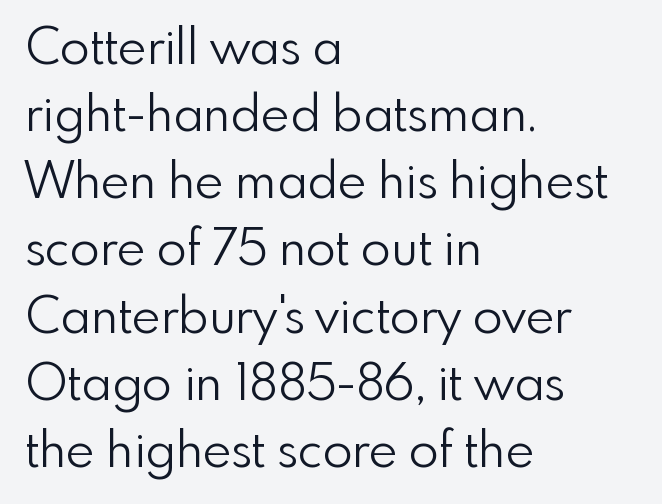
Q: Is the text bold? A: No.
Q: Is the text italic (slanted)? A: No, it is upright.
Q: Is the typeface a serif or a sans-serif typeface? A: Sans-serif.
Q: Is the text underlined? A: No.
Q: How is the paragraph aligned? A: Left-aligned.
Q: Is the spacing between letters normal or unusually wide? A: Normal.
Q: Is the spacing between lines tight, normal or loose? A: Normal.
Q: Width (condensed, normal, or wide)? A: Normal.
Q: x-height? A: Small.
Q: Monospaced? A: No.
